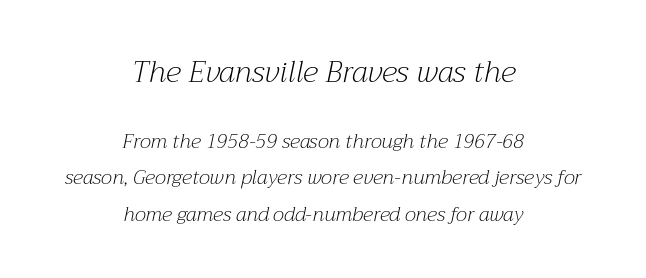
{"serif": "yes", "italic": "yes", "lean": "right", "slant_degrees": 12, "bold": "no", "weight": "light", "width": "normal", "stroke_contrast": "medium", "x_height": "medium", "monospaced": "no", "underline": "no", "align": "center", "line_spacing_ratio": 1.81, "letter_spacing": "normal", "letter_spacing_em": 0.0, "larger_block": "first", "size_ratio": 1.5, "glyph_px": 30}
